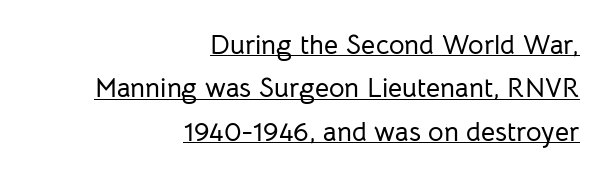
{"italic": "no", "underline": "yes", "align": "right", "line_spacing": "normal", "line_spacing_ratio": 1.61, "letter_spacing": "normal", "letter_spacing_em": 0.0, "glyph_px": 27}
